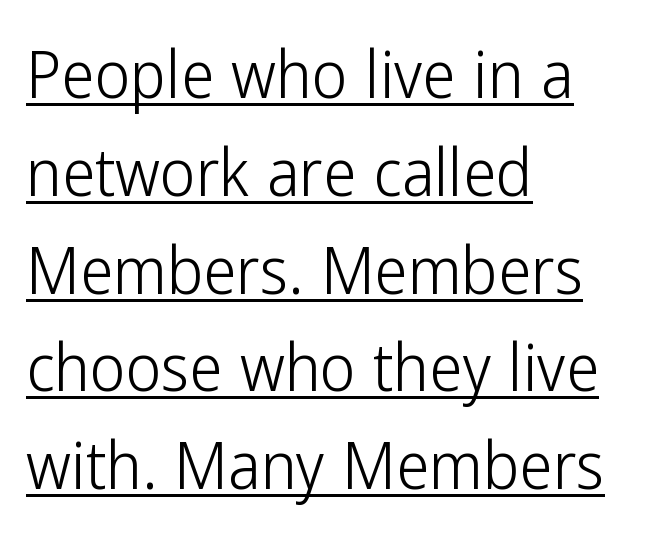
Q: Is the text bold? A: No.
Q: Is the text italic (slanted)? A: No, it is upright.
Q: Is the typeface a serif or a sans-serif typeface? A: Sans-serif.
Q: Is the text underlined? A: Yes.
Q: How is the paragraph aligned? A: Left-aligned.
Q: Is the spacing between letters normal or unusually wide? A: Normal.
Q: Is the spacing between lines tight, normal or loose? A: Normal.
Q: Width (condensed, normal, or wide)? A: Condensed.
Q: Stroke contrast? A: Low.
Q: x-height? A: Medium.
Q: Monospaced? A: No.
